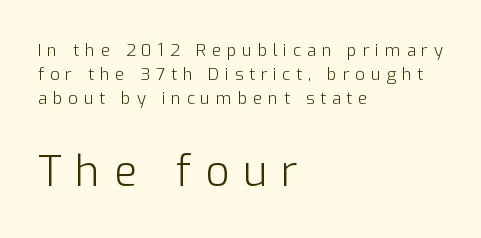
{"serif": "no", "italic": "no", "bold": "no", "weight": "light", "width": "normal", "stroke_contrast": "low", "x_height": "medium", "monospaced": "no", "underline": "no", "align": "left", "line_spacing": "normal", "line_spacing_ratio": 1.4, "letter_spacing": "wide", "letter_spacing_em": 0.33, "larger_block": "second", "size_ratio": 2.47, "glyph_px": 42}
